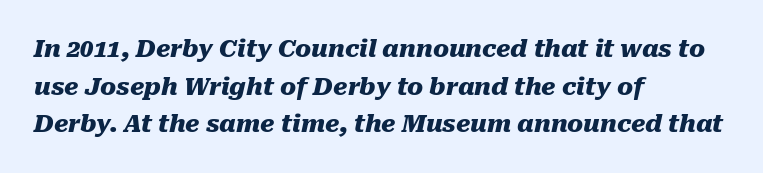
{"italic": "yes", "lean": "right", "slant_degrees": 10, "bold": "yes", "underline": "no", "align": "left", "line_spacing": "normal", "line_spacing_ratio": 1.57, "letter_spacing": "normal", "letter_spacing_em": 0.0, "glyph_px": 24}
